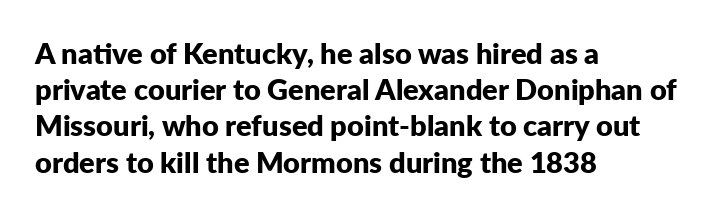
{"serif": "no", "italic": "no", "bold": "yes", "weight": "bold", "width": "normal", "stroke_contrast": "low", "x_height": "medium", "monospaced": "no", "underline": "no", "align": "left", "line_spacing": "normal", "line_spacing_ratio": 1.25, "letter_spacing": "normal", "letter_spacing_em": 0.0, "glyph_px": 29}
